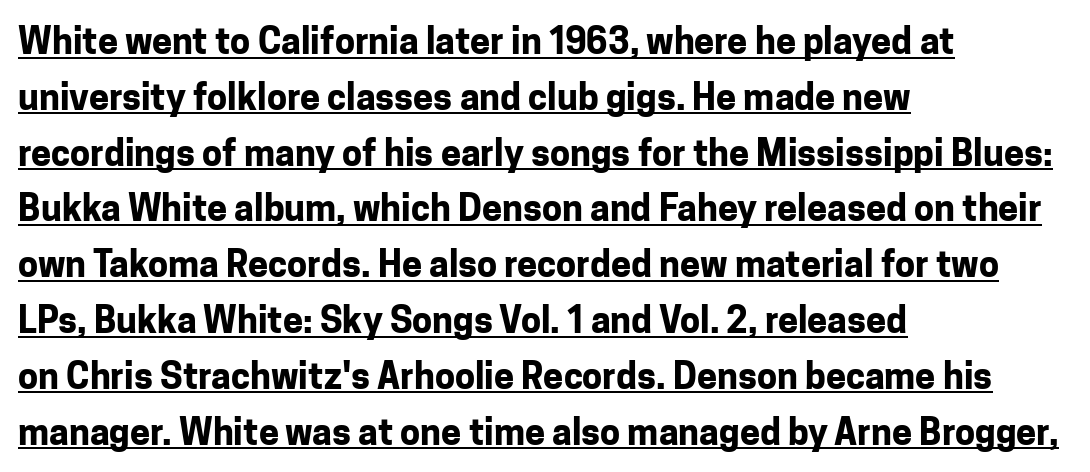
The image shows 36 px bold sans-serif type, upright; set left-aligned, normal line spacing (1.55x), normal letter spacing, underlined; low stroke contrast and a medium x-height.
